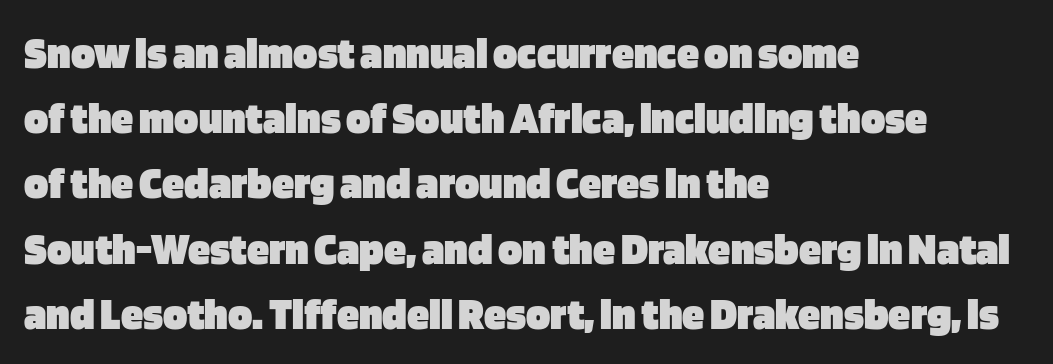
{"serif": "no", "italic": "no", "bold": "yes", "weight": "heavy", "width": "normal", "stroke_contrast": "low", "x_height": "large", "monospaced": "no", "underline": "no", "align": "left", "line_spacing": "normal", "line_spacing_ratio": 1.45, "letter_spacing": "normal", "letter_spacing_em": 0.0, "glyph_px": 45}
